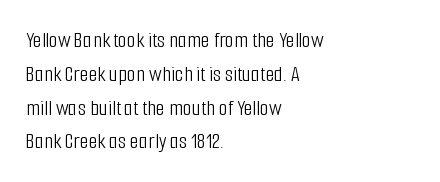
{"italic": "no", "bold": "no", "underline": "no", "align": "left", "line_spacing": "normal", "line_spacing_ratio": 1.47, "letter_spacing": "normal", "letter_spacing_em": 0.0, "glyph_px": 23}
